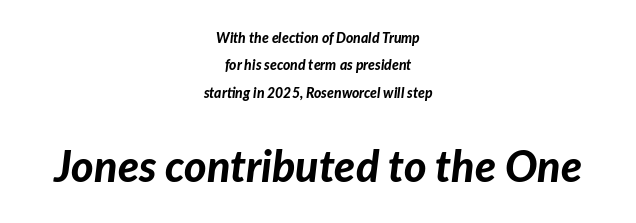
The compositor balanced each line on the midline. In terms of weight, the rendering is a true, heavy bold. Compared with typical paragraphs, the rows here are farther apart. The letters in the lower block stand taller than those in the block above. A bare baseline throughout the passage.
